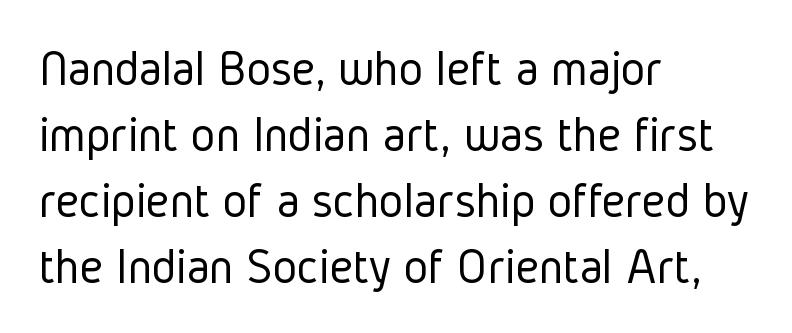
Letter spacing: default. Line spacing here is normal. The axis of the letterforms is exactly vertical. Type without underlining.
